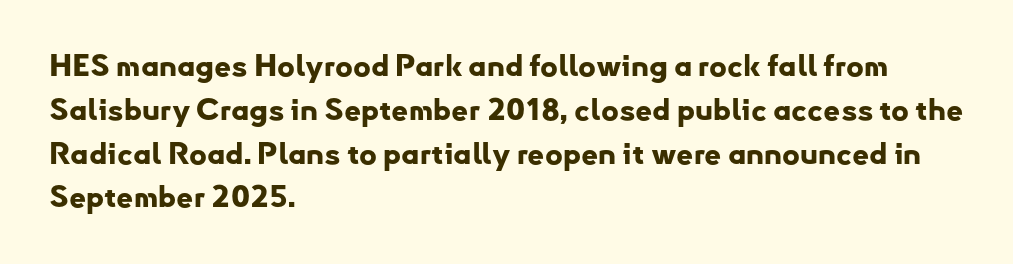
Does the type have serifs? No, each stem ends abruptly. Designer's note — italics off, roman on. Tracking here is standard; glyphs follow each other at the usual distance. The space directly below the letters is spotless. You could not count columns in this text — the font is proportionally spaced. Weight: bold.
